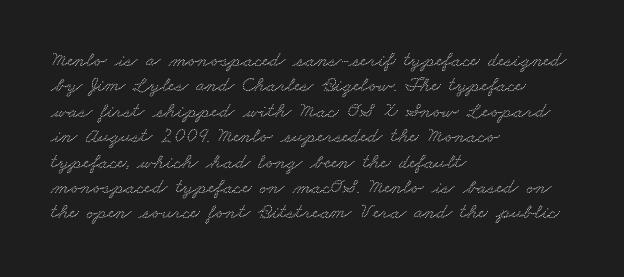
Q: Is the text underlined? A: No.
Q: How is the paragraph aligned? A: Left-aligned.
Q: Is the spacing between letters normal or unusually wide? A: Normal.
